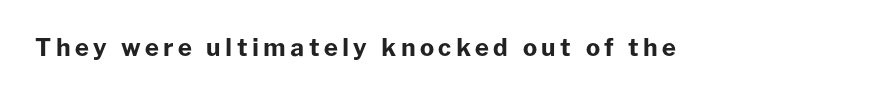
Q: Is the text bold? A: Yes.
Q: Is the text italic (slanted)? A: No, it is upright.
Q: Is the text underlined? A: No.
